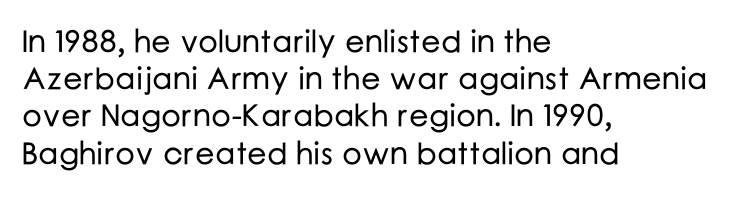
The characters display no serif detailing; their extremities are plain. In CSS terms this would be text-align: left. Ordinary non-slanted type is in use. A bare baseline throughout the passage. Words appear dense and cohesive because spacing is normal. Spacing verdict: proportional, widths tailored to each character.
